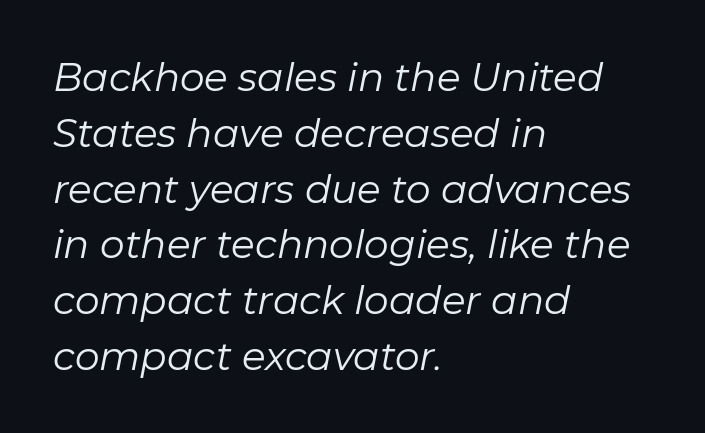
Plain, unruled lines of type. Short note: letters normally spaced. Designer's note — italics engaged. The weight would be labelled regular, book, light, or lighter still.
